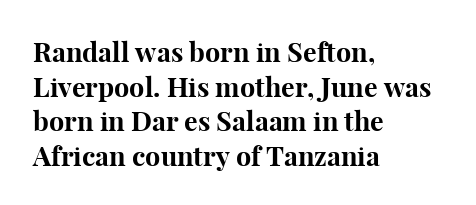
Q: Is the text bold? A: Yes.
Q: Is the text italic (slanted)? A: No, it is upright.
Q: Is the text underlined? A: No.
Q: How is the paragraph aligned? A: Left-aligned.
Q: Is the spacing between letters normal or unusually wide? A: Normal.
Q: Is the spacing between lines tight, normal or loose? A: Normal.
